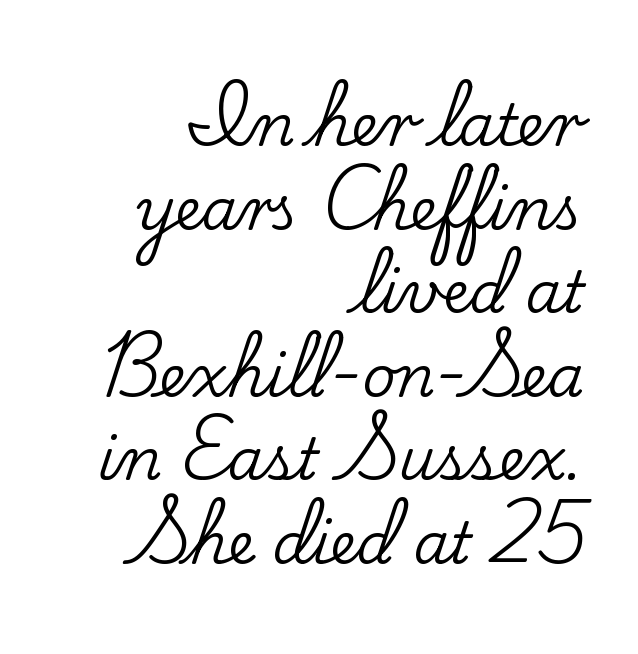
{"serif": "yes", "width": "normal", "stroke_contrast": "low", "x_height": "small", "monospaced": "no", "underline": "no", "align": "right", "line_spacing": "normal", "line_spacing_ratio": 1.44, "letter_spacing": "normal", "letter_spacing_em": 0.0, "glyph_px": 58}
